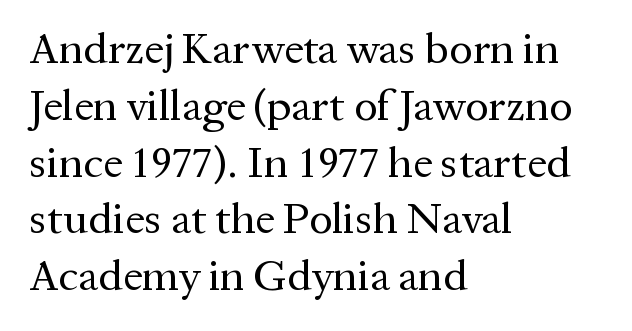
{"serif": "yes", "italic": "no", "bold": "no", "weight": "regular", "width": "normal", "stroke_contrast": "medium", "x_height": "medium", "monospaced": "no", "underline": "no", "align": "left", "line_spacing": "normal", "line_spacing_ratio": 1.29, "letter_spacing": "normal", "letter_spacing_em": 0.0, "glyph_px": 44}
